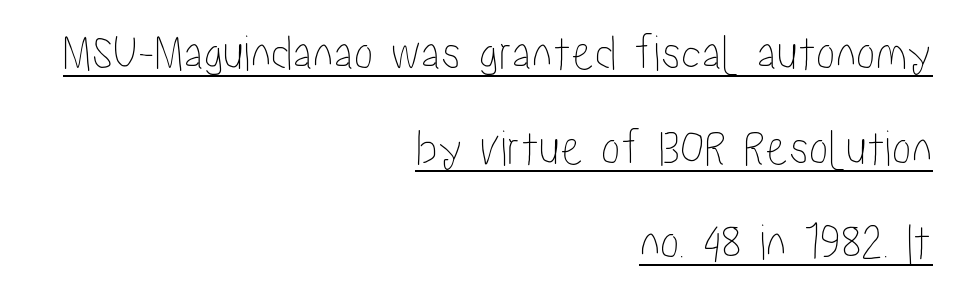
Q: Is the text italic (slanted)? A: No, it is upright.
Q: Is the text underlined? A: Yes.
Q: How is the paragraph aligned? A: Right-aligned.
Q: Is the spacing between letters normal or unusually wide? A: Normal.
Q: Width (condensed, normal, or wide)? A: Condensed.
Q: Stroke contrast? A: Low.
Q: x-height? A: Medium.
Q: Monospaced? A: No.
